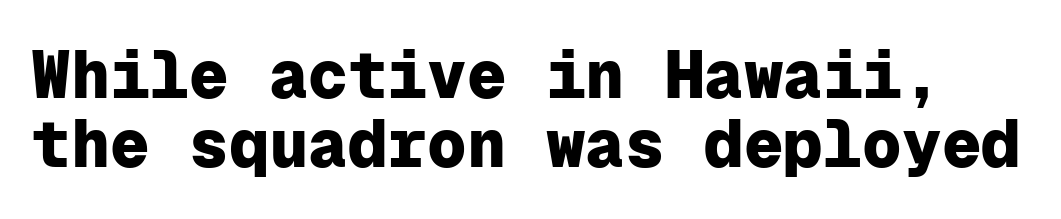
Each letter's strokes conclude bluntly, with no projecting serifs. Each row of text sits above clean, open space. You'd pick this weight for a headline — it's a proper bold. Unlike italic type, these characters show no tilt at all.
